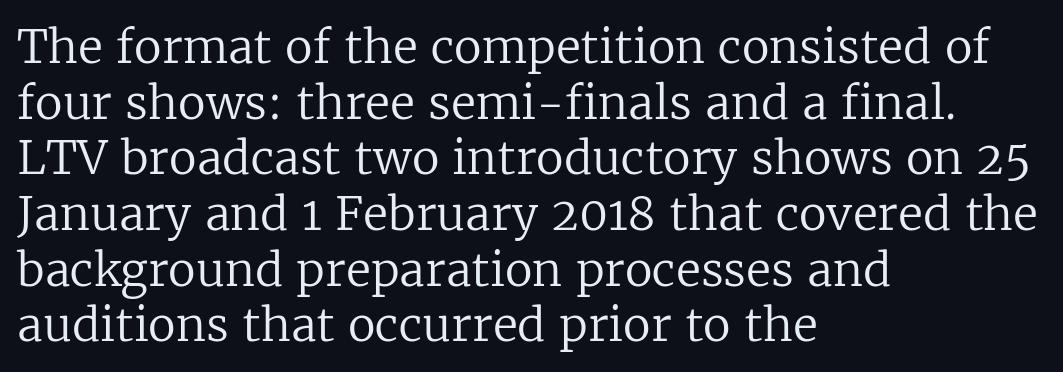
Q: Is the text bold? A: No.
Q: Is the text italic (slanted)? A: No, it is upright.
Q: Is the typeface a serif or a sans-serif typeface? A: Serif.
Q: Is the text underlined? A: No.
Q: How is the paragraph aligned? A: Left-aligned.
Q: Is the spacing between letters normal or unusually wide? A: Normal.
Q: Width (condensed, normal, or wide)? A: Normal.
Q: Stroke contrast? A: Low.
Q: x-height? A: Medium.
Q: Monospaced? A: No.
